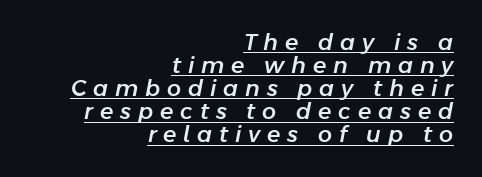
Characters are canted at an angle relative to the baseline's perpendicular. The typesetter has applied underlining to the passage shown. Look at the tracking — it's clearly loosened, letters drifting apart. One glance says dense: line gaps are narrower than usual.
